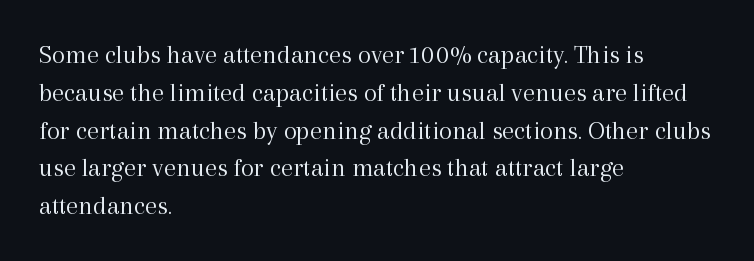
Q: Is the text bold? A: No.
Q: Is the text italic (slanted)? A: No, it is upright.
Q: Is the text underlined? A: No.
Q: How is the paragraph aligned? A: Left-aligned.
Q: Is the spacing between letters normal or unusually wide? A: Normal.
Q: Is the spacing between lines tight, normal or loose? A: Normal.
